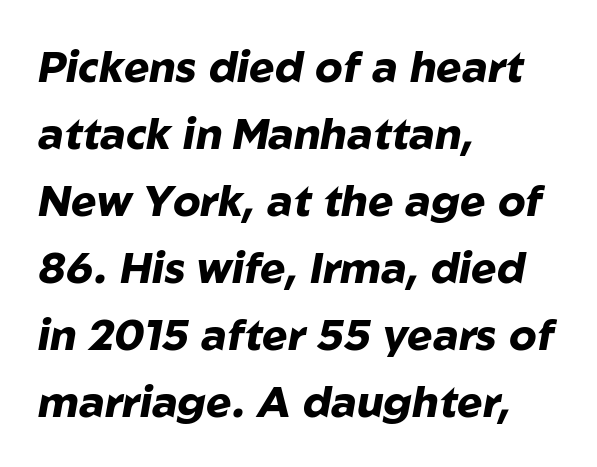
Q: Is the text bold? A: Yes.
Q: Is the text italic (slanted)? A: Yes, it leans right by about 10 degrees.
Q: Is the text underlined? A: No.
Q: How is the paragraph aligned? A: Left-aligned.
Q: Is the spacing between letters normal or unusually wide? A: Normal.
Q: Is the spacing between lines tight, normal or loose? A: Normal.
Q: Width (condensed, normal, or wide)? A: Normal.
Q: Stroke contrast? A: Low.
Q: x-height? A: Medium.
Q: Monospaced? A: No.
